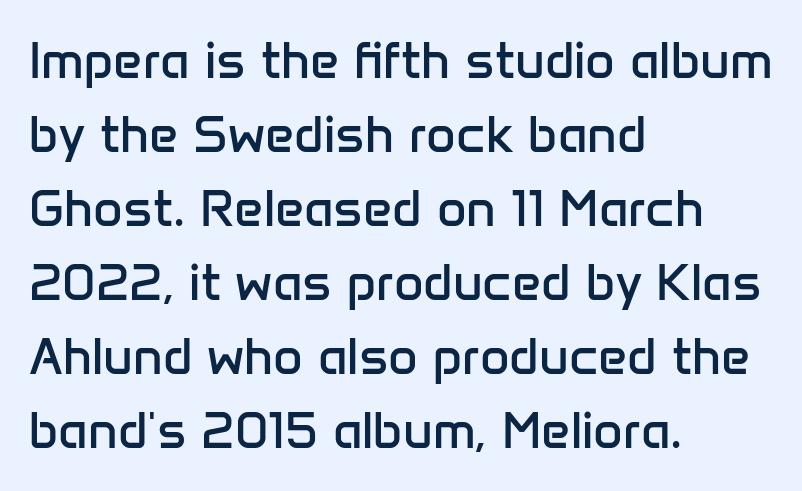
The image shows 51 px regular-weight sans-serif type, upright; set left-aligned, normal line spacing (1.45x), normal letter spacing, not underlined; low stroke contrast and a medium x-height.
